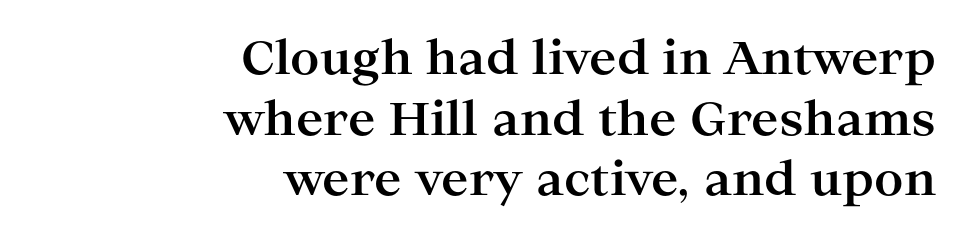
Q: Is the text bold? A: Yes.
Q: Is the text italic (slanted)? A: No, it is upright.
Q: Is the typeface a serif or a sans-serif typeface? A: Serif.
Q: Is the text underlined? A: No.
Q: How is the paragraph aligned? A: Right-aligned.
Q: Is the spacing between letters normal or unusually wide? A: Normal.
Q: Is the spacing between lines tight, normal or loose? A: Normal.
Q: Width (condensed, normal, or wide)? A: Wide.
Q: Stroke contrast? A: High.
Q: x-height? A: Medium.
Q: Monospaced? A: No.
